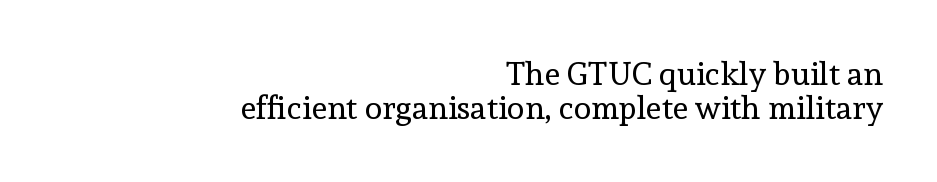
Letters have the restrained weight of plain body copy at most. Does the copy run flush right? Yes — the right margin is perfectly even. The rendering shows small feet on the letterforms — a serif design. Does extra space separate the letters? No, they use regular spacing. The space beneath each line is pristine and unruled.
